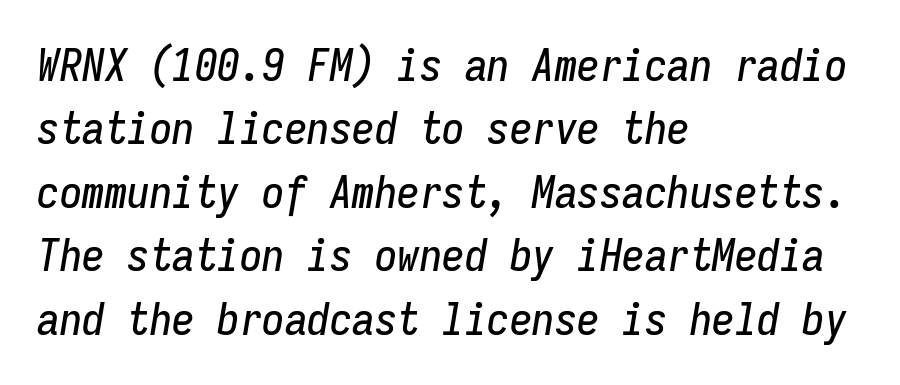
Q: Is the text italic (slanted)? A: Yes, it leans right by about 9 degrees.
Q: Is the text underlined? A: No.
Q: How is the paragraph aligned? A: Left-aligned.
Q: Is the spacing between letters normal or unusually wide? A: Normal.
Q: Is the spacing between lines tight, normal or loose? A: Normal.
Q: Width (condensed, normal, or wide)? A: Condensed.
Q: Stroke contrast? A: Low.
Q: x-height? A: Medium.
Q: Monospaced? A: Yes.
